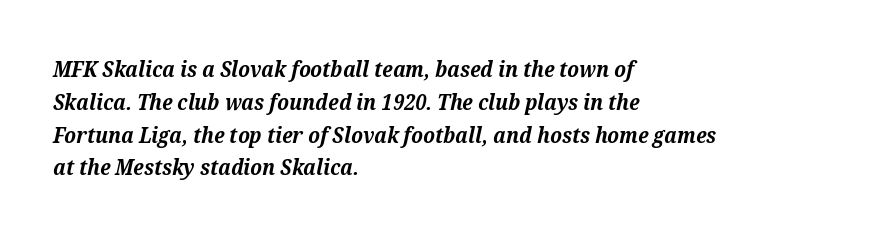
The image shows 22 px bold type, italic (leaning right); set left-aligned, normal line spacing (1.49x), normal letter spacing, not underlined.
